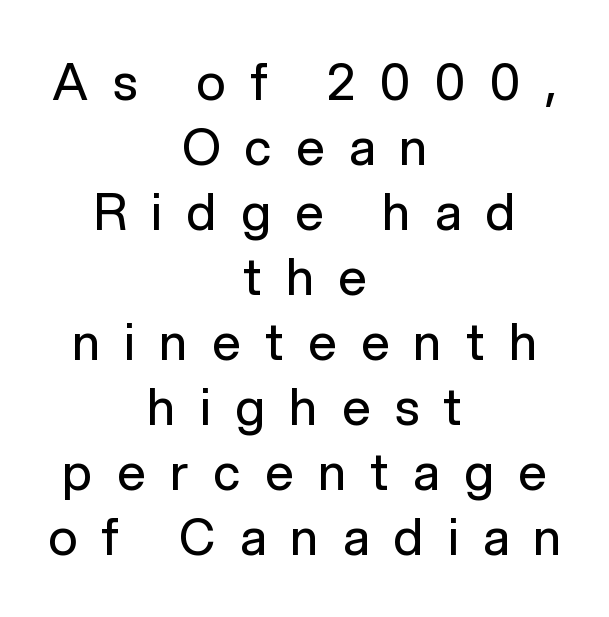
Q: Is the text bold? A: No.
Q: Is the text italic (slanted)? A: No, it is upright.
Q: Is the typeface a serif or a sans-serif typeface? A: Sans-serif.
Q: Is the text underlined? A: No.
Q: How is the paragraph aligned? A: Centered.
Q: Is the spacing between letters normal or unusually wide? A: Unusually wide.
Q: Is the spacing between lines tight, normal or loose? A: Normal.
Q: Width (condensed, normal, or wide)? A: Normal.
Q: Stroke contrast? A: Low.
Q: x-height? A: Medium.
Q: Monospaced? A: No.
